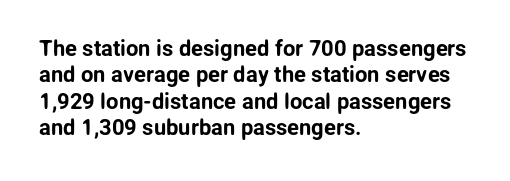
This rendering features lettering with no underline. Horizontal alignment here is leftward, the default for most running prose. These lines keep a tight, regular rhythm from letter to letter. A typesetter would mark this as roman, not italic.
